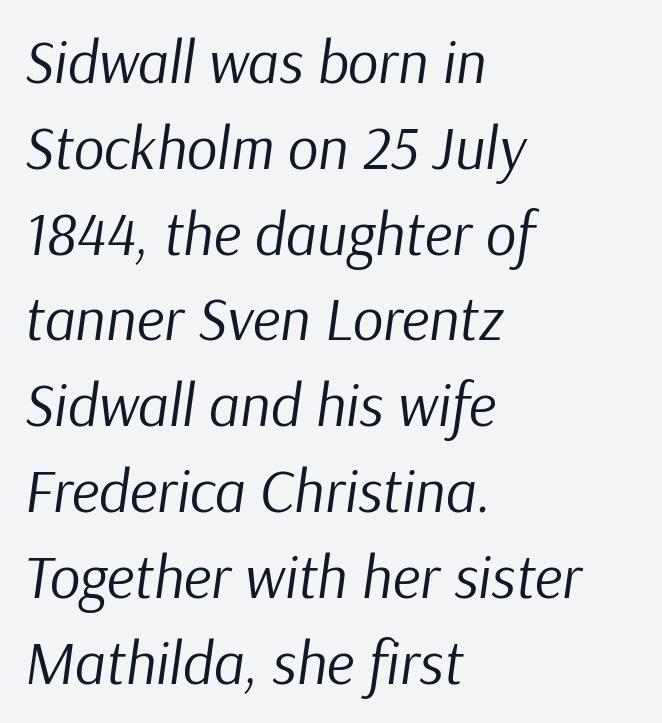
The image shows 60 px regular-weight type, italic (leaning right); set left-aligned, normal line spacing (1.43x), normal letter spacing, not underlined; low stroke contrast and a medium x-height.
